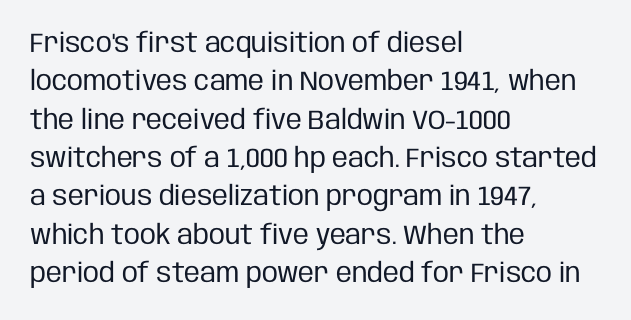
Q: Is the text bold? A: No.
Q: Is the text italic (slanted)? A: No, it is upright.
Q: Is the text underlined? A: No.
Q: How is the paragraph aligned? A: Left-aligned.
Q: Is the spacing between letters normal or unusually wide? A: Normal.
Q: Is the spacing between lines tight, normal or loose? A: Normal.
